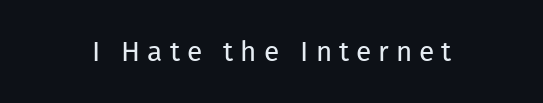
Q: Is the text bold? A: No.
Q: Is the text italic (slanted)? A: No, it is upright.
Q: Is the typeface a serif or a sans-serif typeface? A: Sans-serif.
Q: Is the text underlined? A: No.
Q: Is the spacing between letters normal or unusually wide? A: Unusually wide.
Q: Width (condensed, normal, or wide)? A: Normal.
Q: Stroke contrast? A: Low.
Q: x-height? A: Medium.
Q: Monospaced? A: No.
